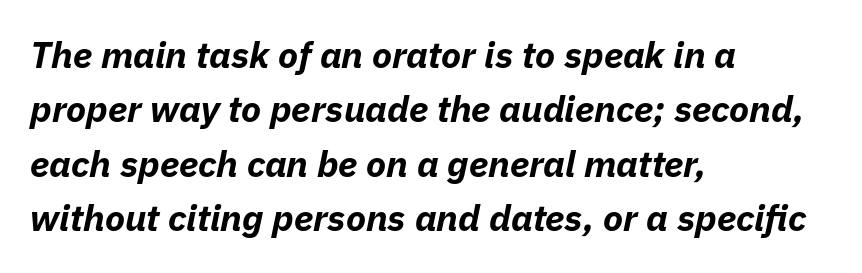
Q: Is the text bold? A: Yes.
Q: Is the text italic (slanted)? A: Yes, it leans right by about 11 degrees.
Q: Is the text underlined? A: No.
Q: How is the paragraph aligned? A: Left-aligned.
Q: Is the spacing between letters normal or unusually wide? A: Normal.
Q: Is the spacing between lines tight, normal or loose? A: Normal.
Q: Width (condensed, normal, or wide)? A: Normal.
Q: Stroke contrast? A: Low.
Q: x-height? A: Medium.
Q: Monospaced? A: No.
